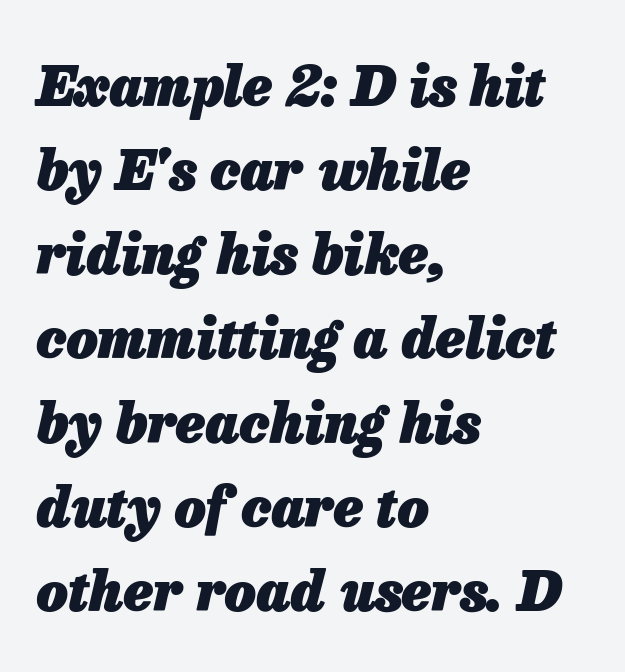
Slant detected: the letters are inclined. These words are printed bold, with thick strokes throughout. Looks like regular typesetting: each glyph gets only the width it needs. Which margin do the lines hug? The left one — the right edge is uneven. The foot of each line stays bare and open. One glance says typical: line gaps are just what's usual.
